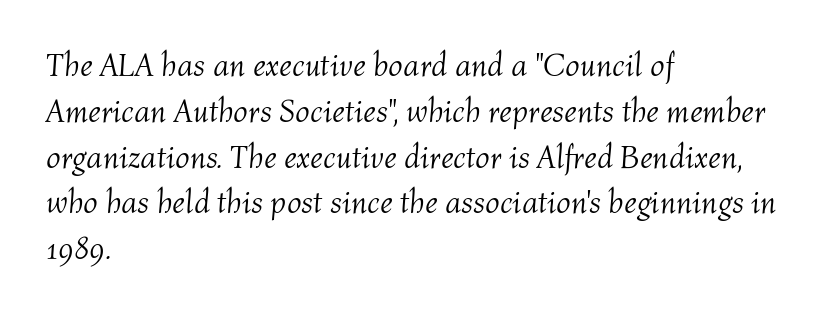
{"italic": "yes", "lean": "right", "slant_degrees": 4, "bold": "no", "weight": "light", "width": "normal", "stroke_contrast": "medium", "x_height": "medium", "monospaced": "no", "underline": "no", "align": "left", "line_spacing": "normal", "line_spacing_ratio": 1.43, "letter_spacing": "normal", "letter_spacing_em": 0.0, "glyph_px": 32}
